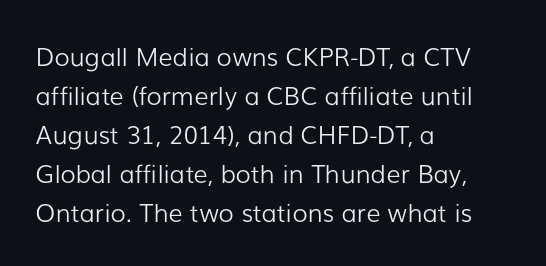
{"italic": "no", "bold": "no", "underline": "no", "align": "left", "line_spacing": "normal", "line_spacing_ratio": 1.56, "letter_spacing": "normal", "letter_spacing_em": 0.0, "glyph_px": 25}
